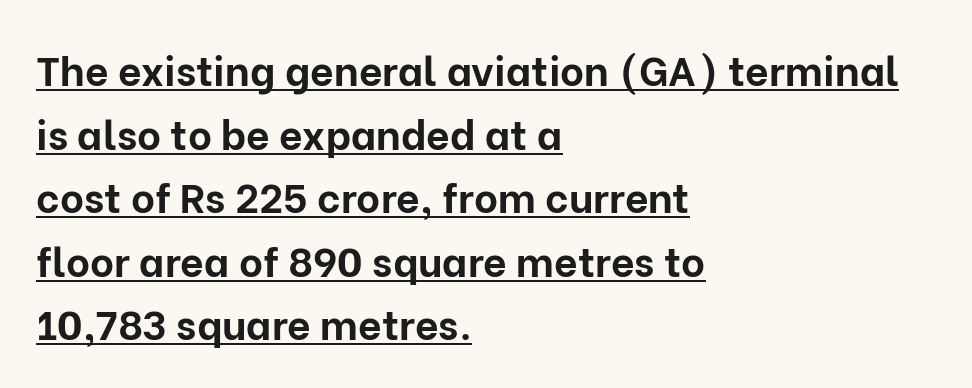
{"serif": "no", "italic": "no", "bold": "yes", "weight": "bold", "width": "normal", "stroke_contrast": "low", "x_height": "medium", "monospaced": "no", "underline": "yes", "align": "left", "line_spacing": "normal", "line_spacing_ratio": 1.55, "letter_spacing": "normal", "letter_spacing_em": 0.0, "glyph_px": 41}
